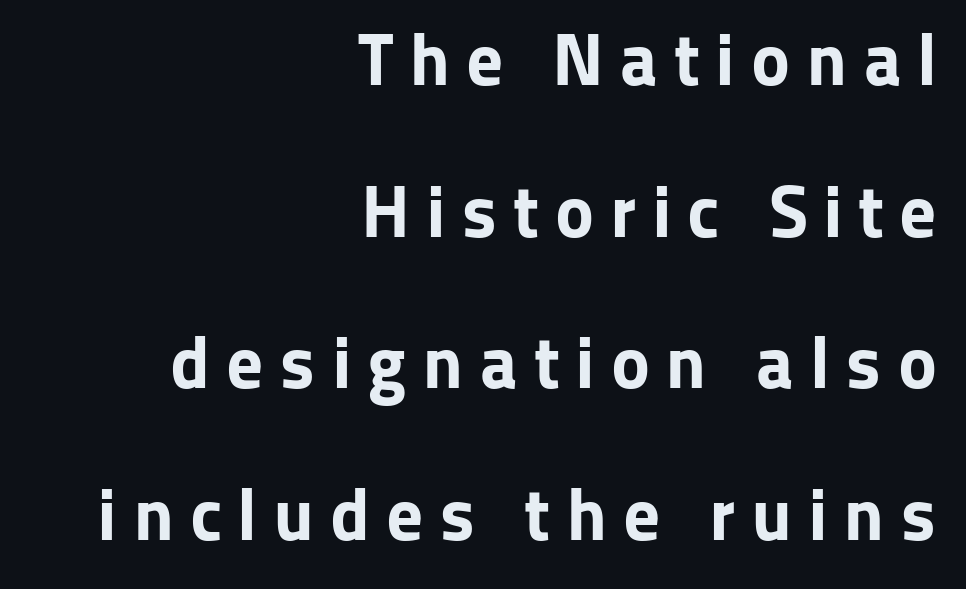
The image shows 74 px bold sans-serif type, upright; set right-aligned, loose line spacing (2.05x), unusually wide letter spacing (+0.21 em), not underlined; low stroke contrast and a medium x-height.
